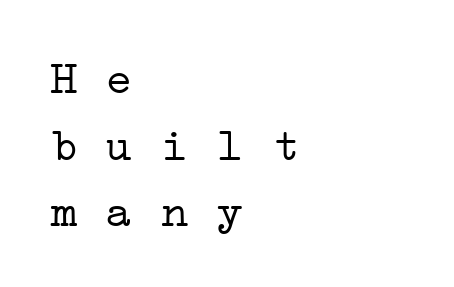
Leading matches the norm, producing a regular column. Line beginnings align vertically; line endings do not. This rendering features lettering with no underline. The letters march in equal steps, a hallmark of fixed-pitch type.
